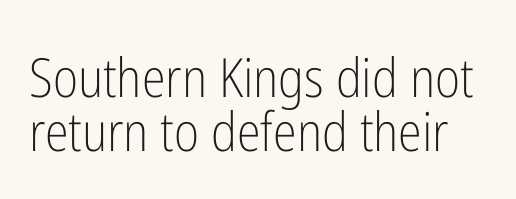
Descenders are the only things crossing below the line. The typography opts for an upright posture over an oblique one. A typesetter would label this face a sans. These lines huddle together more closely than default settings would place them.
